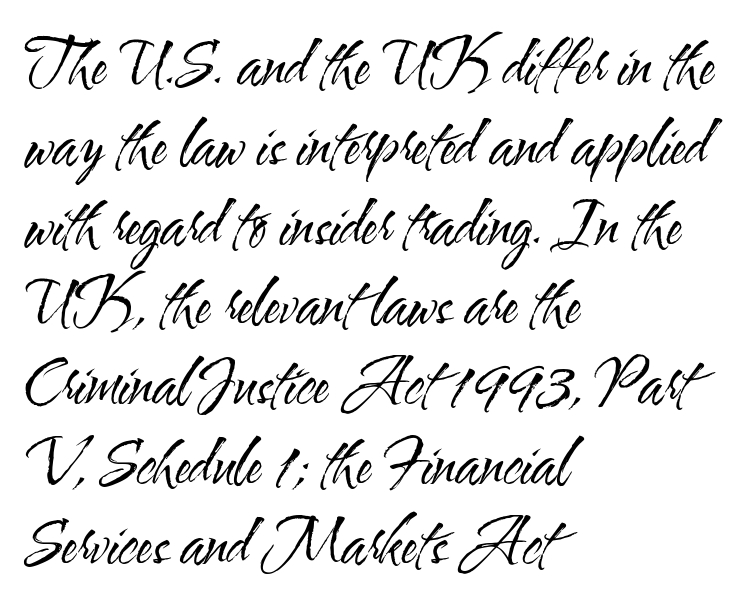
Is the letter spacing exaggerated? No — it looks like the ordinary default. Counters stay open thanks to moderate or lighter strokes. Looks like regular typesetting: each glyph gets only the width it needs. Check where the strokes stop: nothing finishes them off — pure sans. The space beneath each line is pristine and unruled. The rendering uses a moderate line-height, typical for paragraphs.
